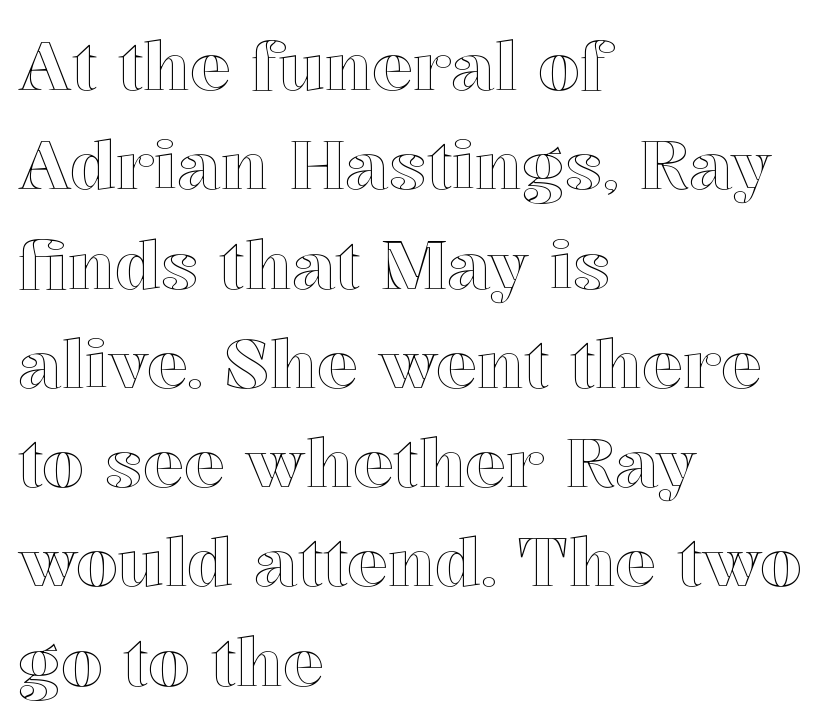
Each line starts at the same left margin while the right side varies. How are the letters spaced? Ordinarily, with no added tracking. You could not count columns in this text — the font is proportionally spaced. The space between consecutive lines is moderate. The baseline area is clear. Rendered with straight, roman letterforms.
